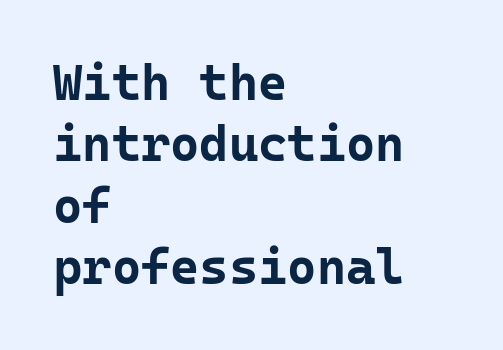
The image shows 50 px bold sans-serif type, upright, monospaced; set left-aligned, line spacing 1.23x, normal letter spacing, not underlined; low stroke contrast and a medium x-height.
